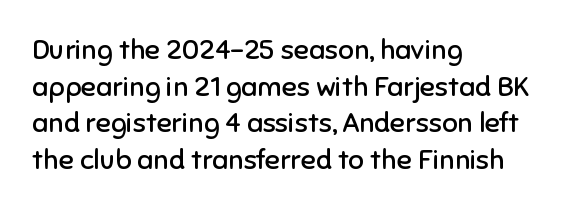
The image shows 28 px regular-weight sans-serif type, upright; set left-aligned, normal line spacing (1.31x), normal letter spacing, not underlined; low stroke contrast and a medium x-height.
